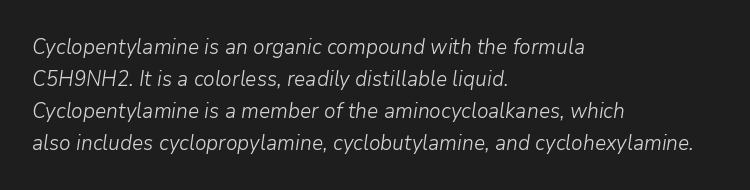
Q: Is the text bold? A: No.
Q: Is the text italic (slanted)? A: Yes, it leans right by about 9 degrees.
Q: Is the text underlined? A: No.
Q: How is the paragraph aligned? A: Left-aligned.
Q: Is the spacing between letters normal or unusually wide? A: Normal.
Q: Is the spacing between lines tight, normal or loose? A: Normal.
